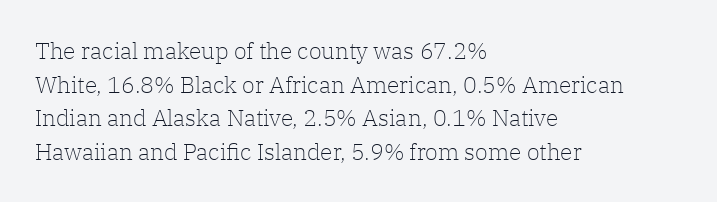
What stands out about the letter spacing? Nothing — it is the standard amount. Type without underlining. You can tell it's not italic because the verticals are truly vertical. Is there much room between lines? A standard amount, neither cramped nor airy.
